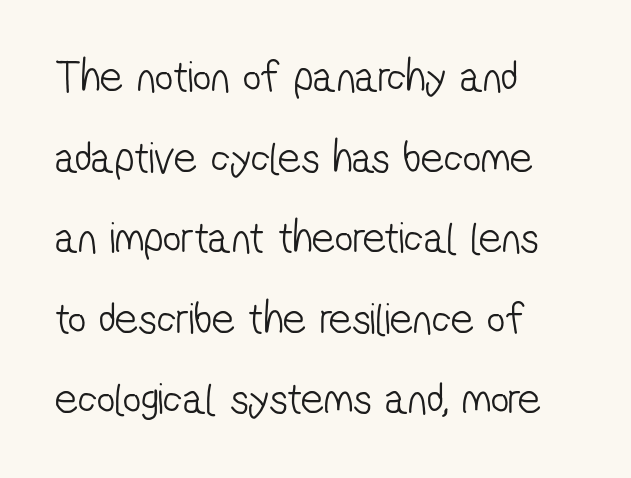
Q: Is the text bold? A: No.
Q: Is the typeface a serif or a sans-serif typeface? A: Sans-serif.
Q: Is the text underlined? A: No.
Q: How is the paragraph aligned? A: Left-aligned.
Q: Is the spacing between letters normal or unusually wide? A: Normal.
Q: Width (condensed, normal, or wide)? A: Condensed.
Q: Stroke contrast? A: Low.
Q: x-height? A: Medium.
Q: Monospaced? A: No.
